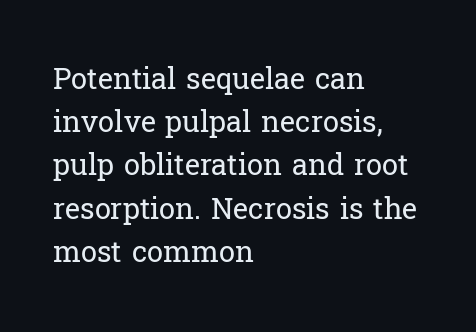
{"serif": "yes", "italic": "no", "bold": "no", "weight": "regular", "width": "normal", "stroke_contrast": "low", "x_height": "medium", "monospaced": "no", "underline": "no", "align": "left", "line_spacing": "normal", "line_spacing_ratio": 1.49, "letter_spacing": "normal", "letter_spacing_em": 0.0, "glyph_px": 29}
